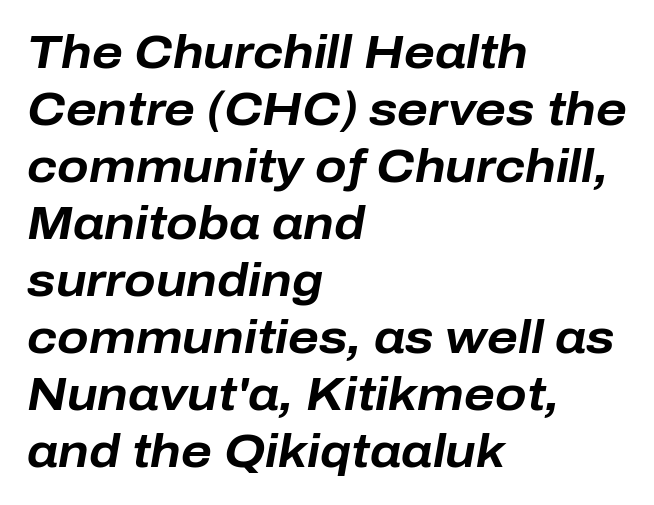
Looks like regular typesetting: each glyph gets only the width it needs. Letters rest on an invisible, unmarked baseline. The font is running at its bold setting. Default kerning and tracking; the words read as compact shapes.
